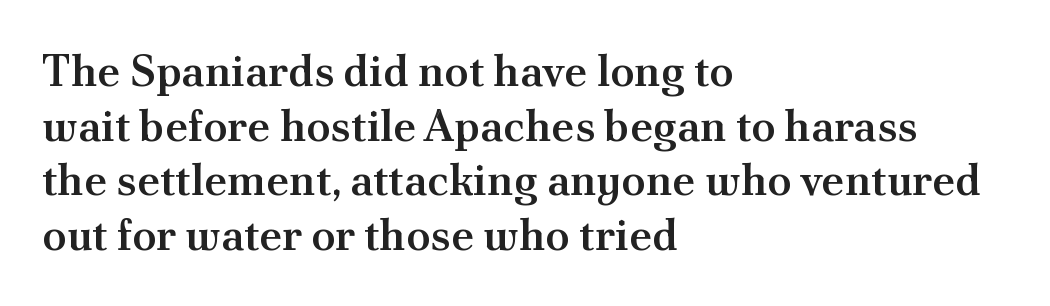
{"serif": "yes", "italic": "no", "bold": "semi", "weight": "semibold", "width": "normal", "stroke_contrast": "medium", "x_height": "small", "monospaced": "no", "underline": "no", "align": "left", "line_spacing_ratio": 1.24, "letter_spacing": "normal", "letter_spacing_em": 0.0, "glyph_px": 44}
